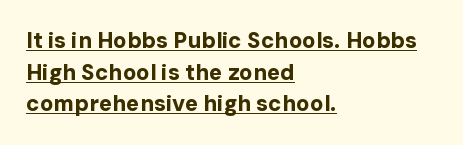
The image shows 22 px bold type, upright; set left-aligned, normal line spacing (1.44x), normal letter spacing, underlined.
